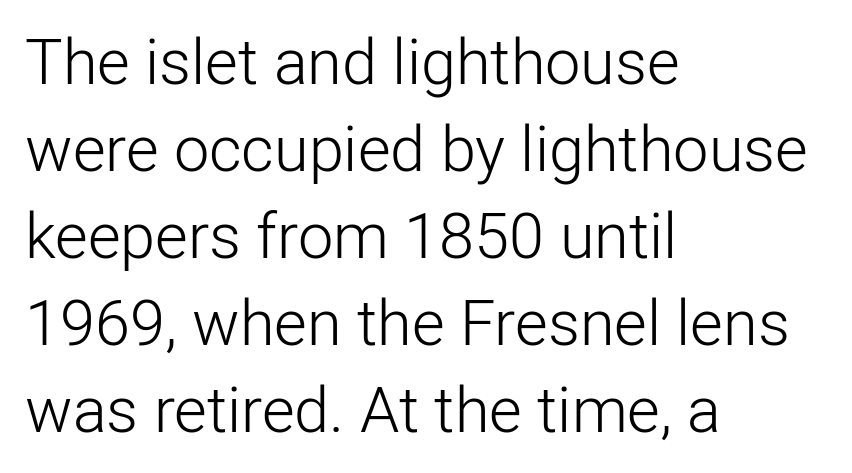
{"serif": "no", "italic": "no", "bold": "no", "weight": "light", "width": "normal", "stroke_contrast": "low", "x_height": "medium", "monospaced": "no", "underline": "no", "align": "left", "line_spacing": "normal", "line_spacing_ratio": 1.38, "letter_spacing": "normal", "letter_spacing_em": 0.0, "glyph_px": 63}
